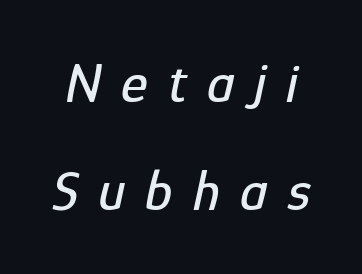
Q: Is the text italic (slanted)? A: Yes, it leans right by about 12 degrees.
Q: Is the text underlined? A: No.
Q: Is the spacing between letters normal or unusually wide? A: Unusually wide.
Q: Is the spacing between lines tight, normal or loose? A: Loose.
Q: Width (condensed, normal, or wide)? A: Condensed.
Q: Stroke contrast? A: Low.
Q: x-height? A: Medium.
Q: Monospaced? A: No.
